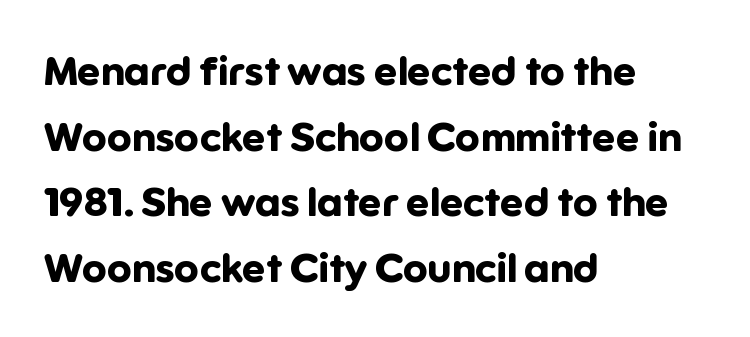
The image shows 41 px bold sans-serif type, upright; set left-aligned, normal line spacing (1.6x), normal letter spacing, not underlined; low stroke contrast and a medium x-height.
